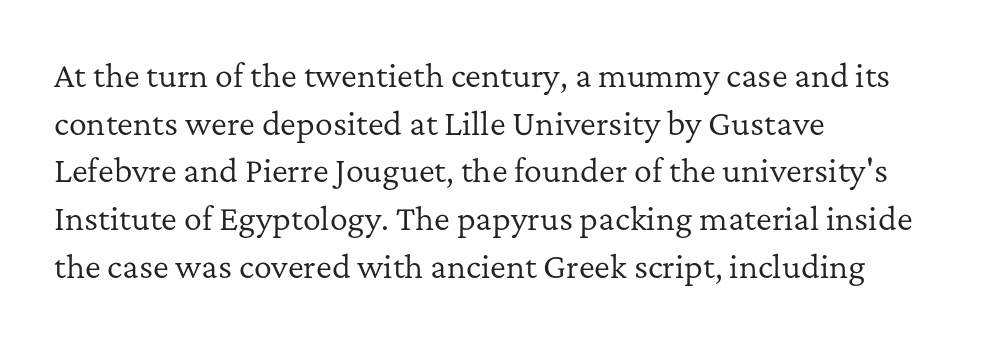
Q: Is the text bold? A: No.
Q: Is the text italic (slanted)? A: No, it is upright.
Q: Is the typeface a serif or a sans-serif typeface? A: Serif.
Q: Is the text underlined? A: No.
Q: How is the paragraph aligned? A: Left-aligned.
Q: Is the spacing between letters normal or unusually wide? A: Normal.
Q: Is the spacing between lines tight, normal or loose? A: Normal.
Q: Width (condensed, normal, or wide)? A: Normal.
Q: Stroke contrast? A: Low.
Q: x-height? A: Medium.
Q: Monospaced? A: No.
